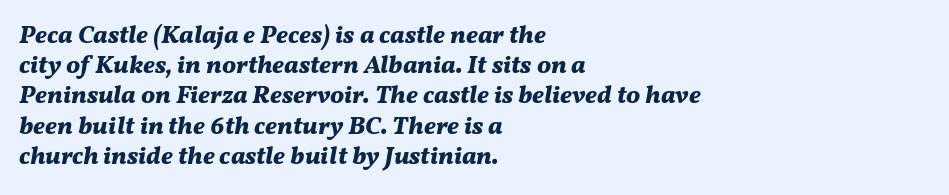
The image shows 25 px bold type, italic (leaning right); set left-aligned, line spacing 1.21x, normal letter spacing, not underlined.
